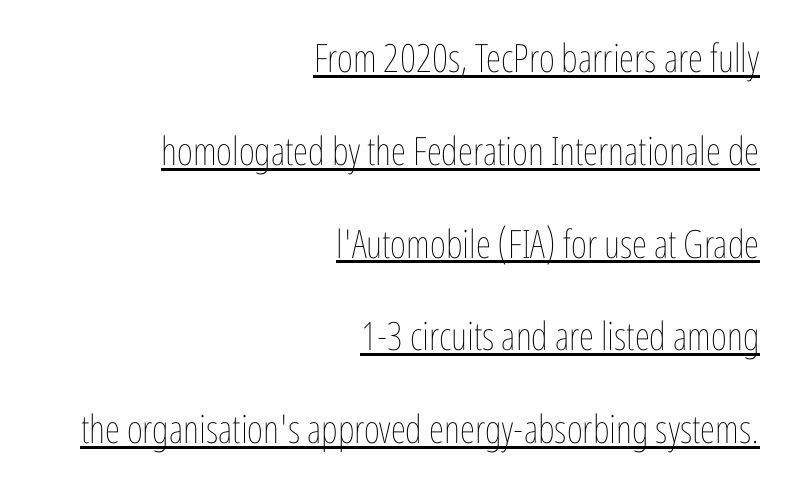
Q: Is the text bold? A: No.
Q: Is the text italic (slanted)? A: No, it is upright.
Q: Is the text underlined? A: Yes.
Q: How is the paragraph aligned? A: Right-aligned.
Q: Is the spacing between letters normal or unusually wide? A: Normal.
Q: Is the spacing between lines tight, normal or loose? A: Loose.
Q: Width (condensed, normal, or wide)? A: Condensed.
Q: Stroke contrast? A: Low.
Q: x-height? A: Medium.
Q: Monospaced? A: No.
